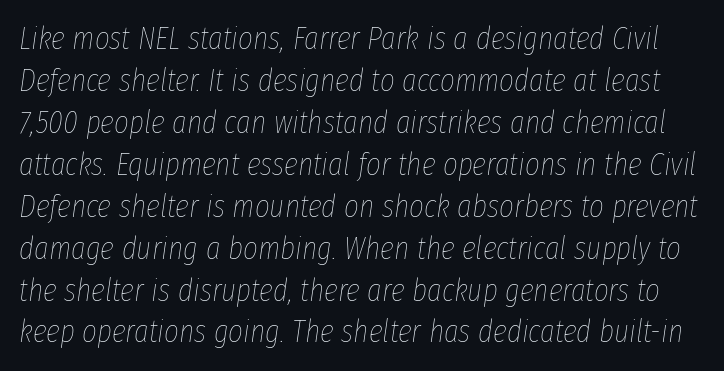
{"italic": "yes", "lean": "right", "slant_degrees": 8, "bold": "no", "weight": "thin", "width": "condensed", "stroke_contrast": "low", "x_height": "medium", "monospaced": "no", "underline": "no", "line_spacing": "normal", "line_spacing_ratio": 1.31, "letter_spacing": "normal", "letter_spacing_em": 0.0, "glyph_px": 32}
